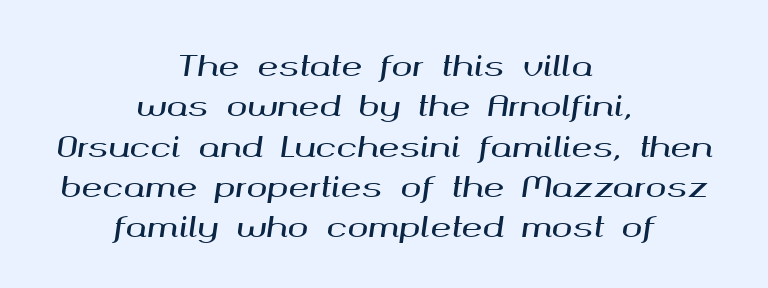
Is this a fixed-width face? No — the glyphs have proportional, varying widths. This sample uses plain, unmodified letter spacing. Each new line begins a customary step beneath the previous one. Emphasis-style slanted type is in use. Every row of glyphs is offset so its center matches the block's center.
